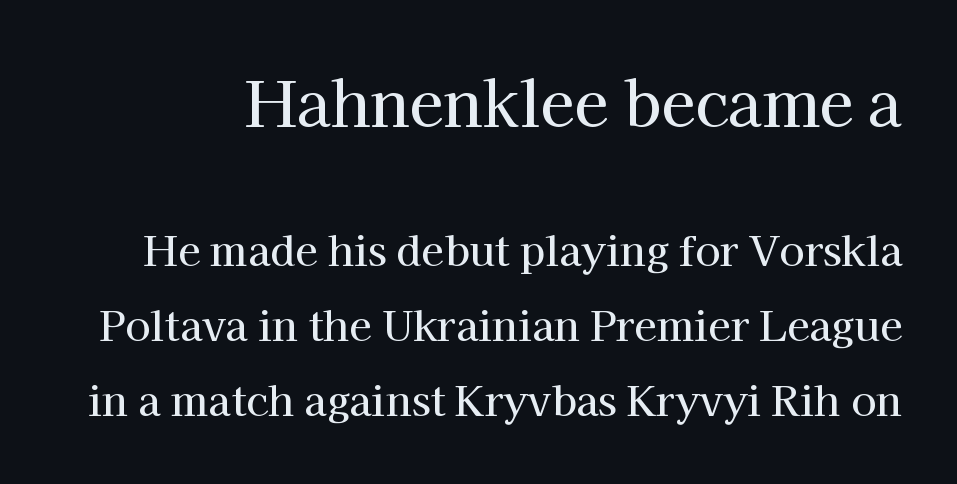
The image shows 62 px serif type, upright; set line spacing 1.83x, normal letter spacing, not underlined; the first (top) block is 1.51x larger; high stroke contrast and a medium x-height.
